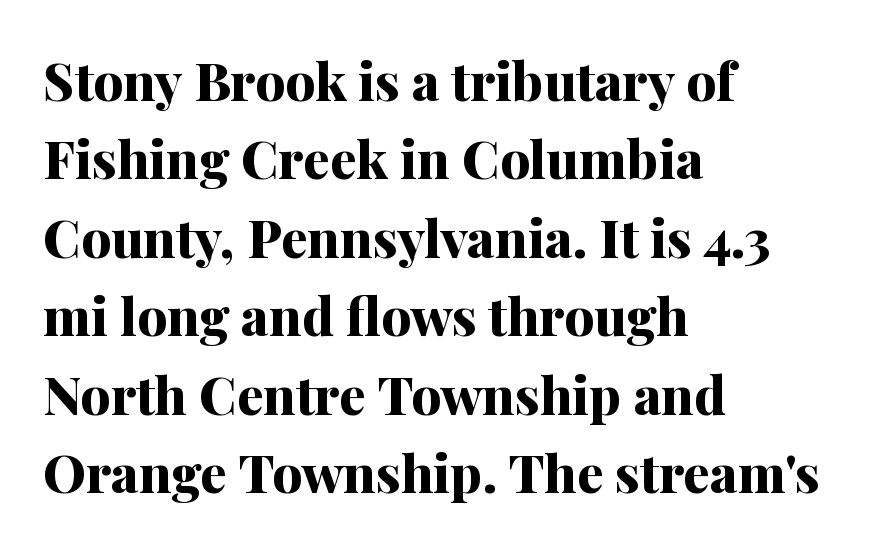
{"serif": "yes", "italic": "no", "bold": "yes", "weight": "bold", "width": "normal", "stroke_contrast": "medium", "x_height": "medium", "monospaced": "no", "underline": "no", "align": "left", "line_spacing": "normal", "line_spacing_ratio": 1.48, "letter_spacing": "normal", "letter_spacing_em": 0.0, "glyph_px": 53}
